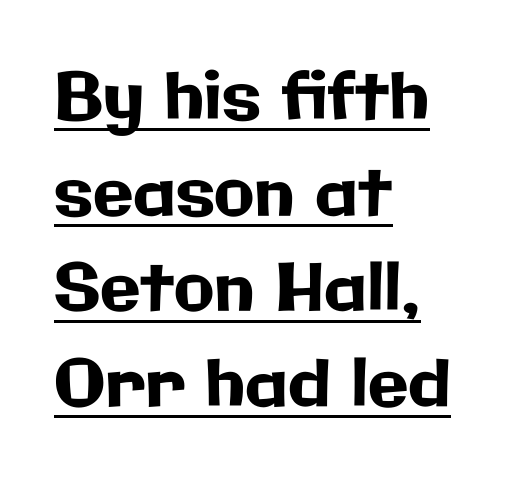
Spacing verdict: proportional, widths tailored to each character. Honestly, the underline is the first thing you notice here. This sample uses plain, unmodified letter spacing. The text was rendered using a sans face with plain stroke endings. Baseline-to-baseline distance is the conventional proportion of letter height. Quick note: not italic, upright.
